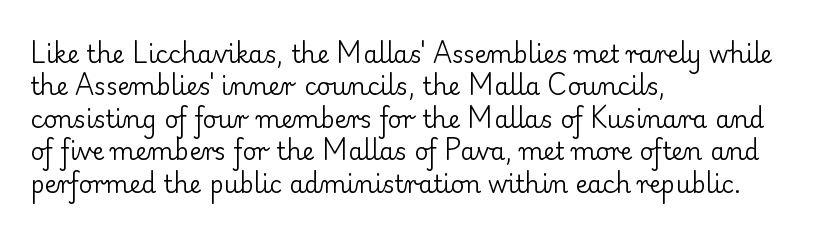
The image shows 24 px text type, upright; set left-aligned, normal line spacing (1.35x), normal letter spacing, not underlined.
